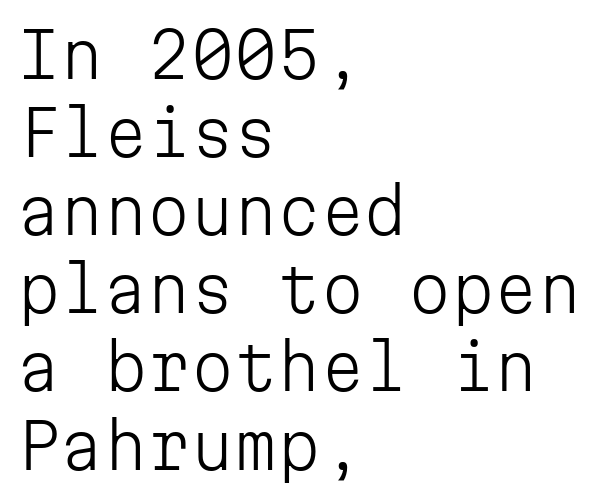
Q: Is the text bold? A: No.
Q: Is the text italic (slanted)? A: No, it is upright.
Q: Is the typeface a serif or a sans-serif typeface? A: Sans-serif.
Q: Is the text underlined? A: No.
Q: How is the paragraph aligned? A: Left-aligned.
Q: Is the spacing between letters normal or unusually wide? A: Normal.
Q: Is the spacing between lines tight, normal or loose? A: Normal.
Q: Width (condensed, normal, or wide)? A: Normal.
Q: Stroke contrast? A: Low.
Q: x-height? A: Medium.
Q: Monospaced? A: Yes.
